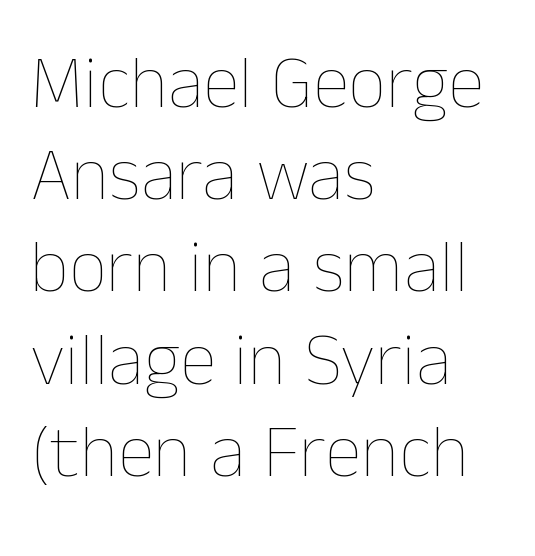
Proportional: the letters do not fall into vertical columns. Unlike italic type, these characters show no tilt at all. The typeface has the unassuming heft of standard copy or less. Observe the ordinary spacing: letters are neighbours, not strangers.
